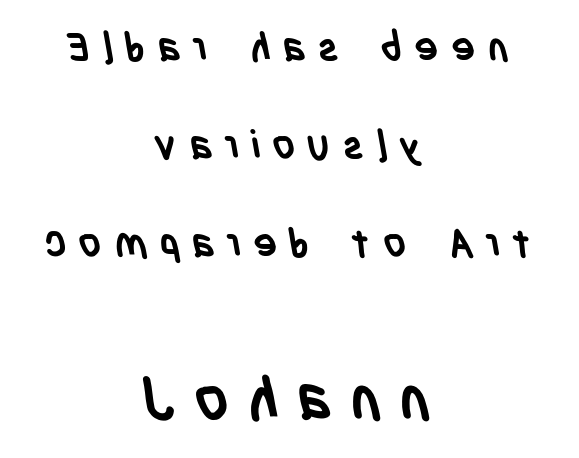
Q: Is the text bold? A: Yes.
Q: Is the typeface a serif or a sans-serif typeface? A: Sans-serif.
Q: Is the text underlined? A: No.
Q: How is the paragraph aligned? A: Centered.
Q: Is the spacing between letters normal or unusually wide? A: Unusually wide.
Q: Is the spacing between lines tight, normal or loose? A: Loose.
Q: Which block of text is set in a larger size, the first (top) or the second (bottom)? A: The second (bottom) one.
Q: Width (condensed, normal, or wide)? A: Condensed.
Q: Stroke contrast? A: Low.
Q: x-height? A: Large.
Q: Monospaced? A: No.
